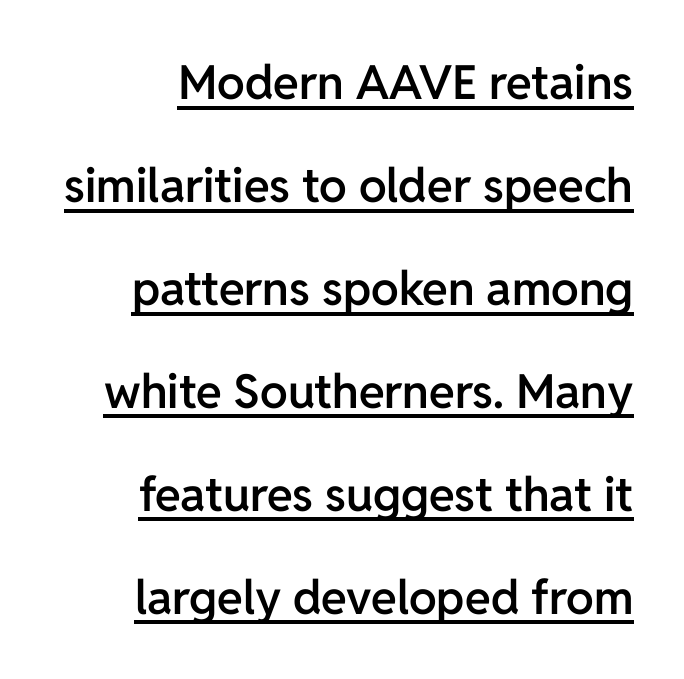
The glyphs have the mass of a demibold cut, below bold. The horizontal fit of the characters is conventional and even. What decoration does the sample have? An underline. Do the characters align in a grid? No, the font is proportional.
